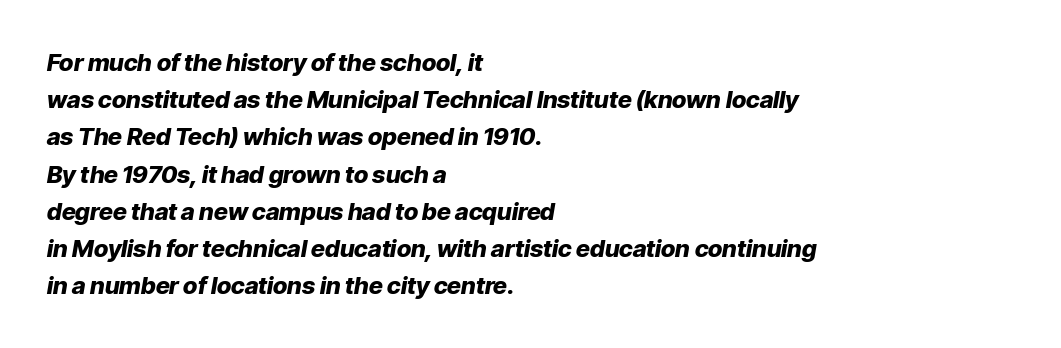
The image shows 24 px bold type, italic (leaning right); set left-aligned, normal line spacing (1.55x), normal letter spacing, not underlined.
